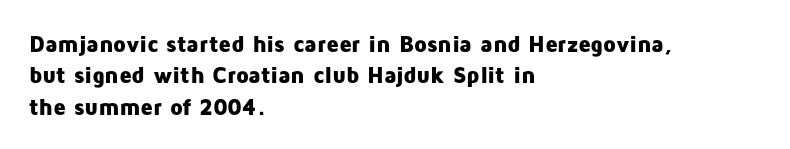
If you drew a line through each stem, it would be perfectly vertical. The face used here has the dense, thick strokes of a bold. All the whitespace from short lines collects on the right. Observe the ordinary spacing: letters are neighbours, not strangers. Rule under the text: the space is simply empty.
